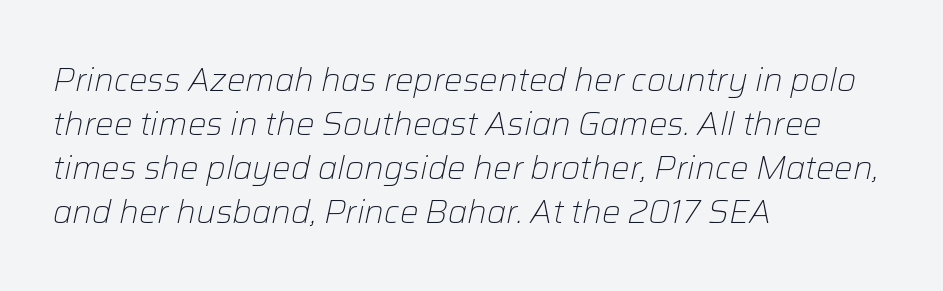
Stroke mass is kept to a normal reading level or below. In terms of posture, this sample is oblique. All the whitespace from short lines collects on the right. The rendering uses natural spacing where letterforms have individual widths. The face used here is rendered with its standard letterfit.
